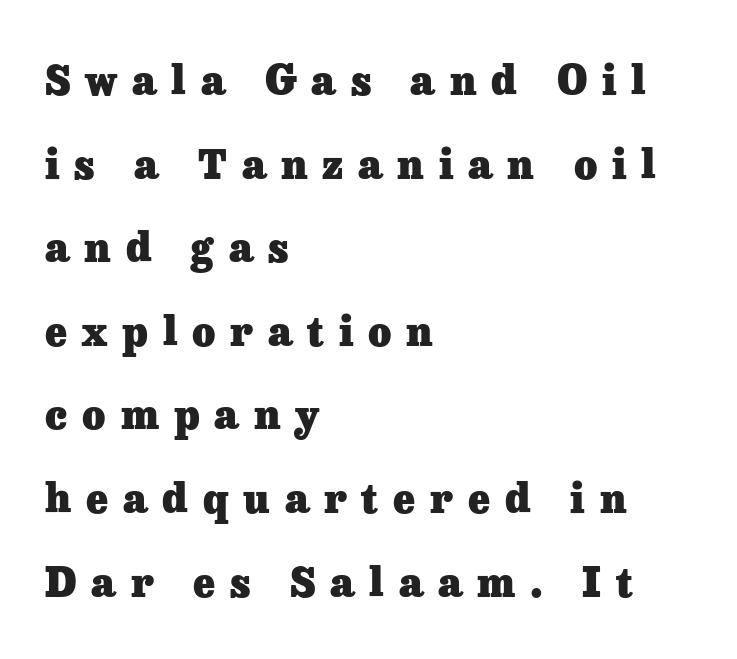
The image shows 40 px heavy serif type, upright; set left-aligned, loose line spacing (2.09x), unusually wide letter spacing (+0.37 em), not underlined; low stroke contrast and a medium x-height.
